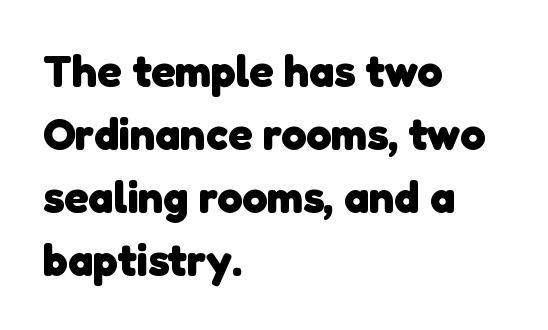
Baseline-to-baseline distance is the conventional proportion of letter height. Compared with an ordinary text face, these strokes are far heavier — a full bold. This rendering employs a face without finishing strokes, i.e., a sans-serif. Nobody touched the tracking dial on this one. In CSS terms this would be text-align: left.
